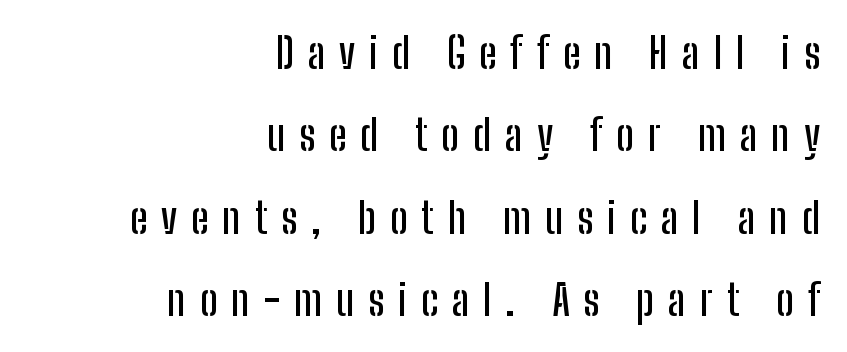
Letters rest on an invisible, unmarked baseline. The lettering stays uniformly vertical, giving the passage a roman look. Font category for this specimen: sans-serif. Spacing verdict: proportional, widths tailored to each character. The tracking jumps out immediately: characters are airy and widely separated.
